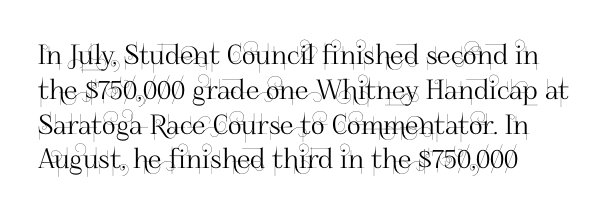
{"italic": "no", "underline": "no", "align": "left", "line_spacing": "normal", "line_spacing_ratio": 1.29, "letter_spacing": "normal", "letter_spacing_em": 0.0, "glyph_px": 27}
